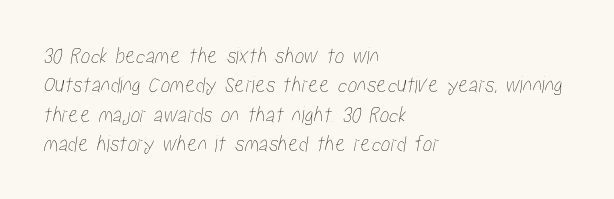
{"underline": "no", "align": "left", "line_spacing_ratio": 1.22, "letter_spacing": "normal", "letter_spacing_em": 0.0, "glyph_px": 24}
